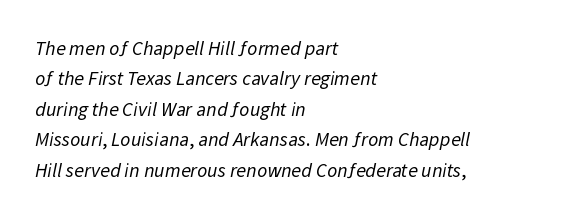
A typesetter would call this leading conventional body-copy spacing. Where is the straight margin? On the left. Stem width sits at or under what a default text font uses. The words here are not underlined.
